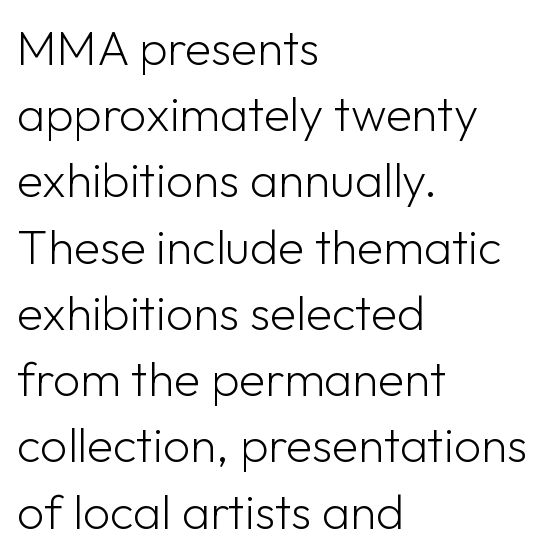
The image shows 48 px light sans-serif type, upright; set left-aligned, normal line spacing (1.38x), normal letter spacing, not underlined; low stroke contrast and a medium x-height.
